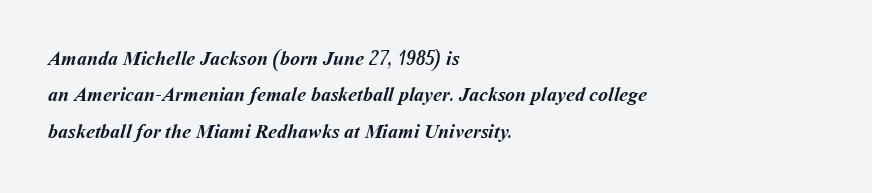
The image shows 20 px bold type; set left-aligned, line spacing 1.82x, normal letter spacing, not underlined.
